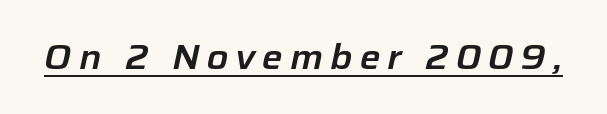
The image shows 35 px text type, italic (leaning right); set unusually wide letter spacing (+0.2 em), underlined; low stroke contrast and a medium x-height.
